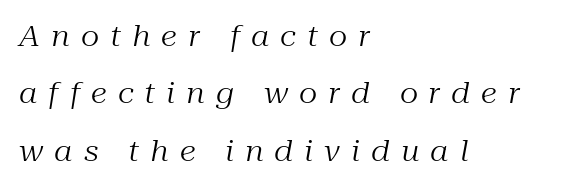
Spacing verdict: proportional, widths tailored to each character. Ink coverage per letter is moderate at most. Notice how the passage keeps a crisp vertical edge on the left only. The axis of the letterforms is tilted away from vertical. In terms of letterspacing, this is a distinctly airy, spread setting.
